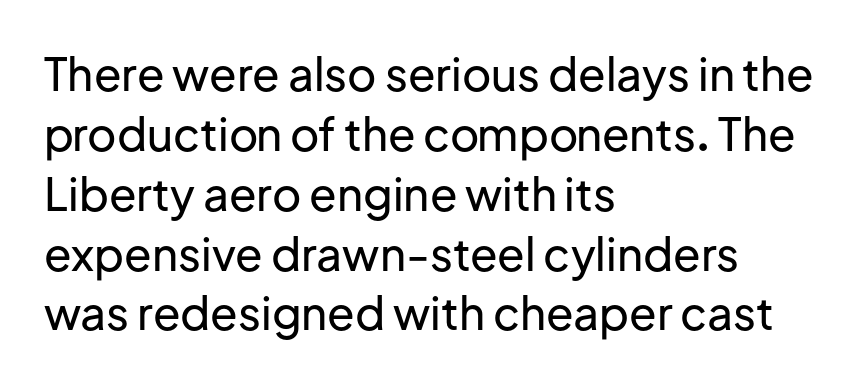
Q: Is the text italic (slanted)? A: No, it is upright.
Q: Is the typeface a serif or a sans-serif typeface? A: Sans-serif.
Q: Is the text underlined? A: No.
Q: How is the paragraph aligned? A: Left-aligned.
Q: Is the spacing between letters normal or unusually wide? A: Normal.
Q: Is the spacing between lines tight, normal or loose? A: Normal.
Q: Width (condensed, normal, or wide)? A: Normal.
Q: Stroke contrast? A: Low.
Q: x-height? A: Medium.
Q: Monospaced? A: No.
